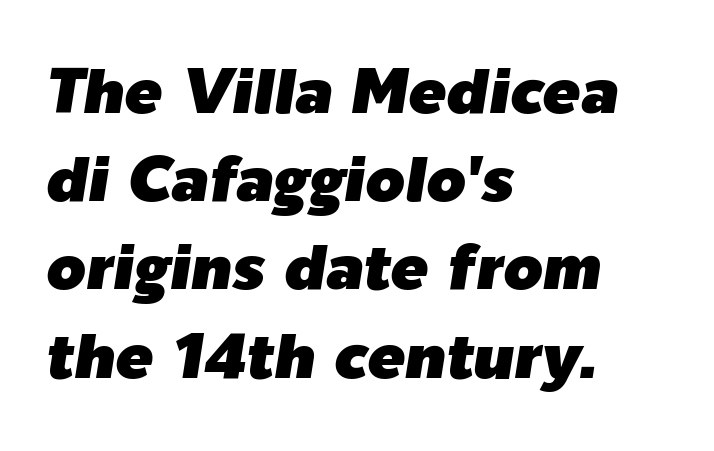
The image shows 63 px text type, italic (leaning right); set left-aligned, normal line spacing (1.4x), normal letter spacing, not underlined; low stroke contrast and a medium x-height.
